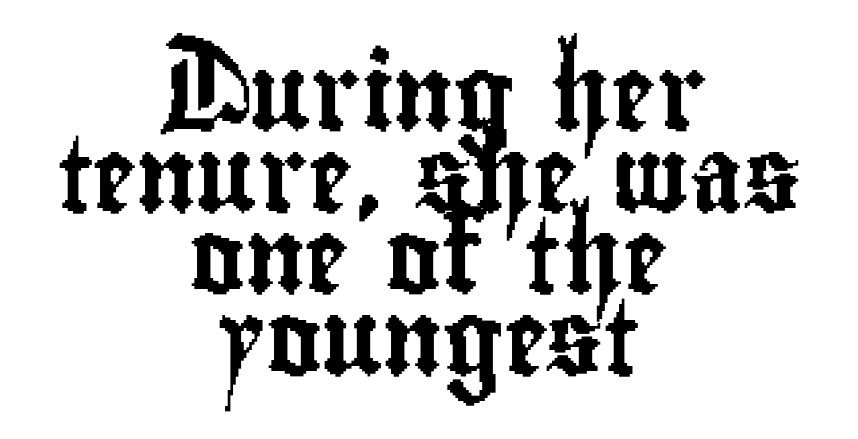
{"serif": "no", "italic": "no", "width": "condensed", "stroke_contrast": "low", "x_height": "small", "monospaced": "no", "underline": "no", "align": "center", "line_spacing": "tight", "line_spacing_ratio": 1.09, "letter_spacing": "normal", "letter_spacing_em": 0.0, "glyph_px": 75}
